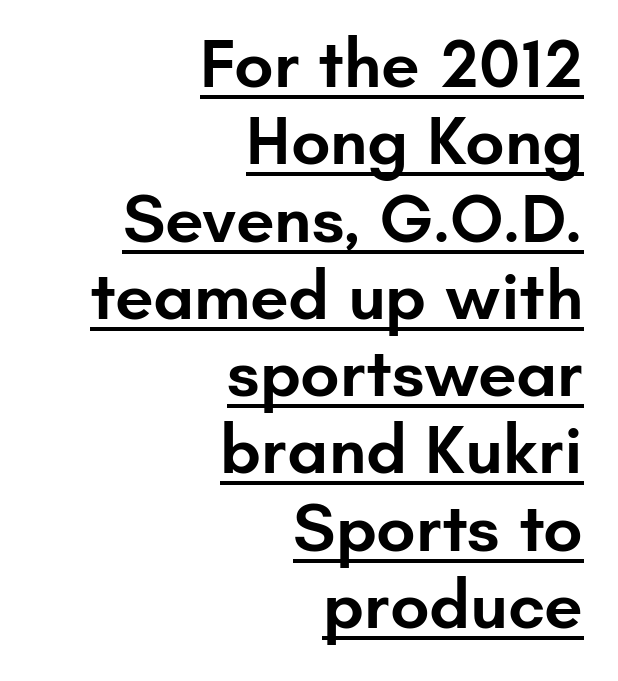
Students, observe the line beneath the letters — that is underlining. This rendering employs a face without finishing strokes, i.e., a sans-serif. If you measured baseline to baseline, you'd find a short distance. The strokes are fattened partway — semibold, not bold.
